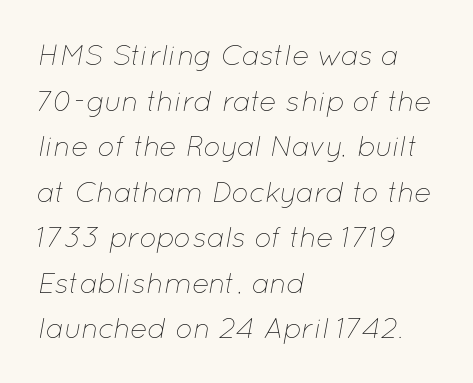
Q: Is the text bold? A: No.
Q: Is the text italic (slanted)? A: Yes, it leans right by about 12 degrees.
Q: Is the text underlined? A: No.
Q: How is the paragraph aligned? A: Left-aligned.
Q: Is the spacing between letters normal or unusually wide? A: Normal.
Q: Is the spacing between lines tight, normal or loose? A: Normal.
Q: Width (condensed, normal, or wide)? A: Normal.
Q: Stroke contrast? A: Low.
Q: x-height? A: Medium.
Q: Monospaced? A: No.
